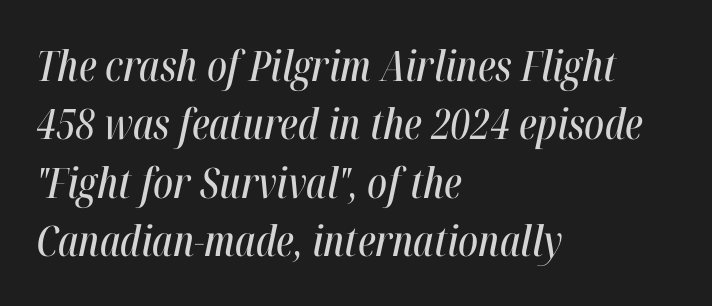
{"italic": "yes", "lean": "right", "slant_degrees": 12, "width": "condensed", "stroke_contrast": "high", "x_height": "medium", "monospaced": "no", "underline": "no", "align": "left", "line_spacing": "normal", "line_spacing_ratio": 1.39, "letter_spacing": "normal", "letter_spacing_em": 0.0, "glyph_px": 42}
